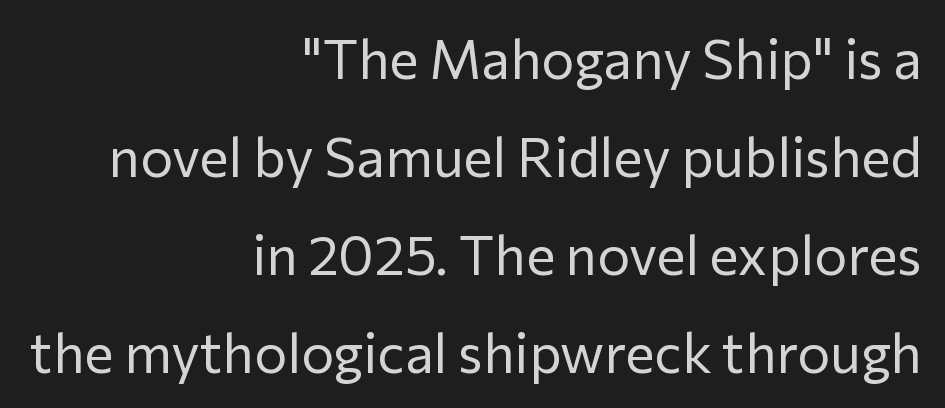
{"serif": "no", "italic": "no", "bold": "no", "weight": "regular", "width": "normal", "stroke_contrast": "low", "x_height": "medium", "monospaced": "no", "underline": "no", "align": "right", "line_spacing_ratio": 1.78, "letter_spacing": "normal", "letter_spacing_em": 0.0, "glyph_px": 55}
